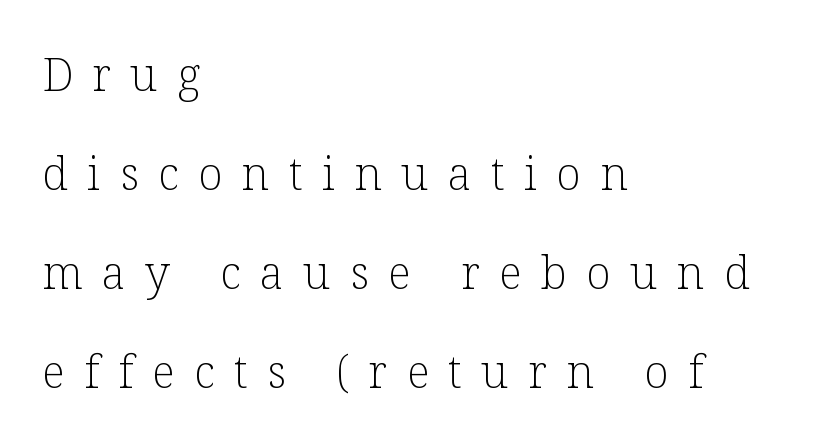
Q: Is the text bold? A: No.
Q: Is the text italic (slanted)? A: No, it is upright.
Q: Is the typeface a serif or a sans-serif typeface? A: Serif.
Q: Is the text underlined? A: No.
Q: How is the paragraph aligned? A: Left-aligned.
Q: Is the spacing between letters normal or unusually wide? A: Unusually wide.
Q: Is the spacing between lines tight, normal or loose? A: Loose.
Q: Width (condensed, normal, or wide)? A: Normal.
Q: Stroke contrast? A: Low.
Q: x-height? A: Medium.
Q: Monospaced? A: No.
